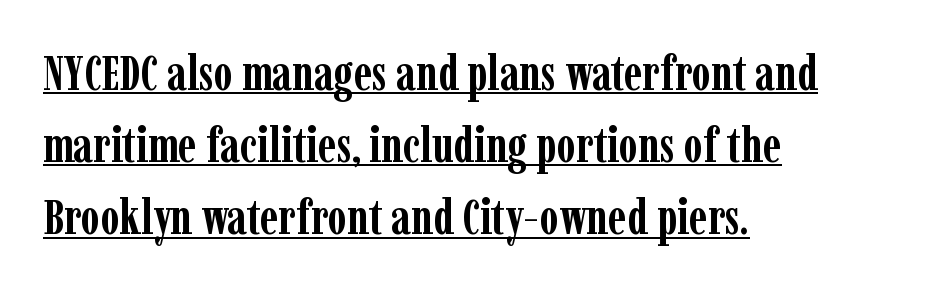
The image shows 49 px semibold, condensed serif type, upright; set left-aligned, normal line spacing (1.47x), normal letter spacing, underlined; low stroke contrast and a medium x-height.
